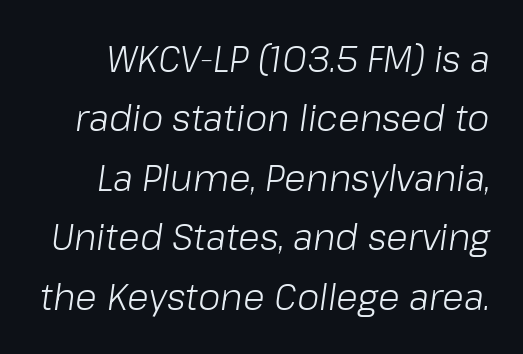
The image shows 36 px light type, italic (leaning right); set normal line spacing (1.65x), normal letter spacing, not underlined; low stroke contrast and a medium x-height.
